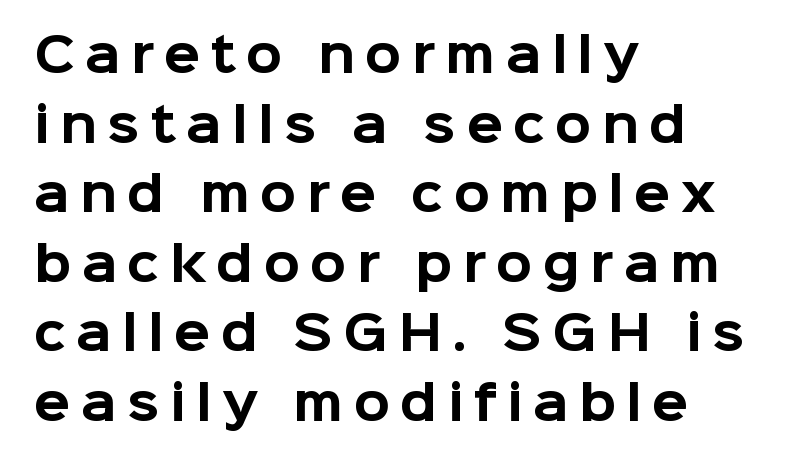
Check under the words: just untouched page. Normally led — the rows are evenly, conventionally spaced. This sample has the flowing, uneven cadence of proportional lettering. If you drew a line through each stem, it would be perfectly vertical.
